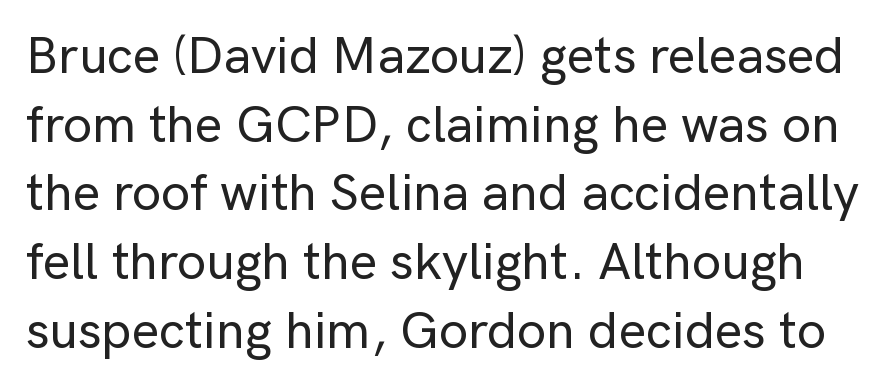
The image shows 52 px sans-serif type, upright; set normal line spacing (1.32x), normal letter spacing, not underlined; low stroke contrast and a medium x-height.
